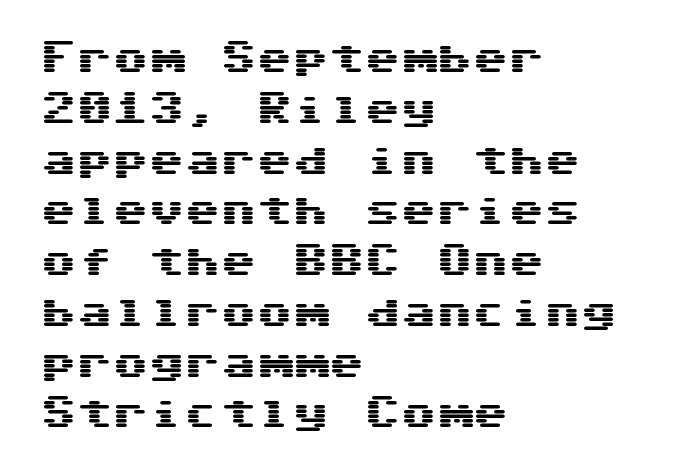
{"serif": "no", "italic": "no", "width": "wide", "stroke_contrast": "medium", "x_height": "medium", "underline": "no", "align": "left", "line_spacing": "normal", "line_spacing_ratio": 1.41, "letter_spacing": "normal", "letter_spacing_em": 0.0, "glyph_px": 36}
